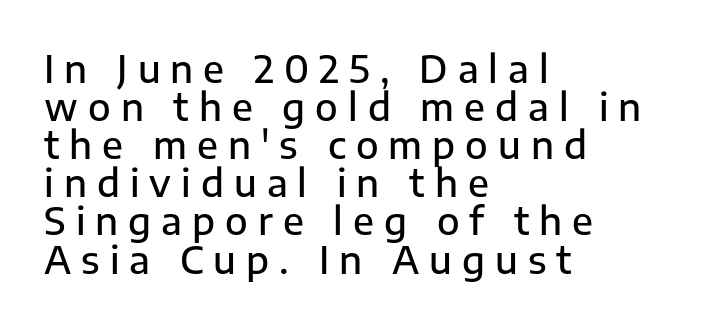
{"serif": "no", "italic": "no", "bold": "semi", "weight": "semibold", "width": "normal", "stroke_contrast": "low", "x_height": "medium", "monospaced": "no", "underline": "no", "align": "left", "line_spacing": "tight", "line_spacing_ratio": 1.03, "letter_spacing": "wide", "letter_spacing_em": 0.27, "glyph_px": 37}
